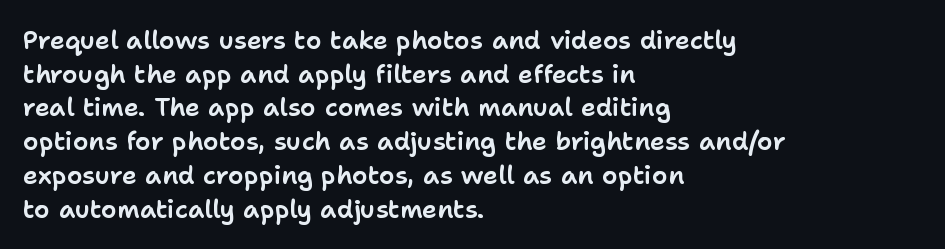
The image shows 25 px text type, upright; set left-aligned, normal line spacing (1.35x), normal letter spacing, not underlined.
